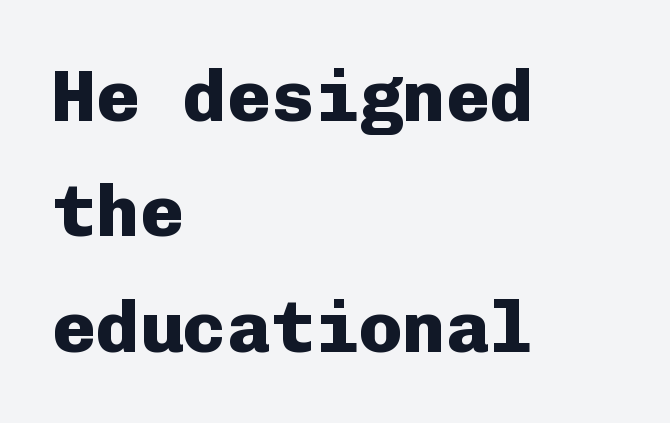
The image shows 73 px heavy sans-serif type, upright, monospaced; set left-aligned, normal line spacing (1.58x), normal letter spacing, not underlined; low stroke contrast and a medium x-height.
